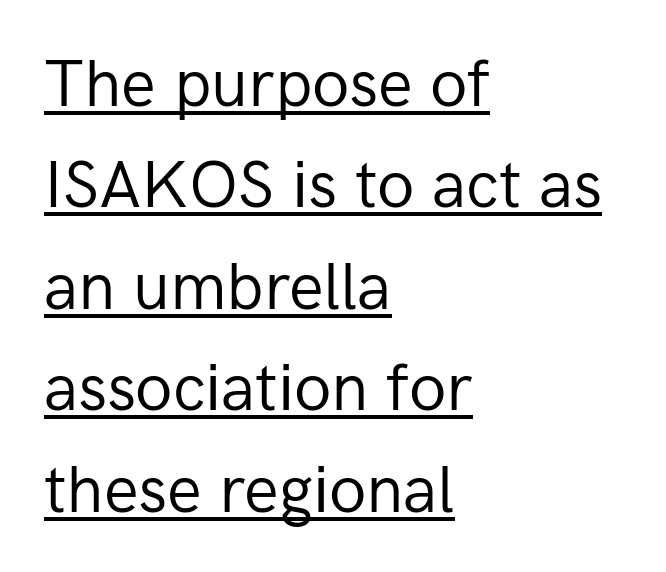
Q: Is the text bold? A: No.
Q: Is the text italic (slanted)? A: No, it is upright.
Q: Is the typeface a serif or a sans-serif typeface? A: Sans-serif.
Q: Is the text underlined? A: Yes.
Q: How is the paragraph aligned? A: Left-aligned.
Q: Is the spacing between letters normal or unusually wide? A: Normal.
Q: Is the spacing between lines tight, normal or loose? A: Normal.
Q: Width (condensed, normal, or wide)? A: Normal.
Q: Stroke contrast? A: Low.
Q: x-height? A: Medium.
Q: Monospaced? A: No.
